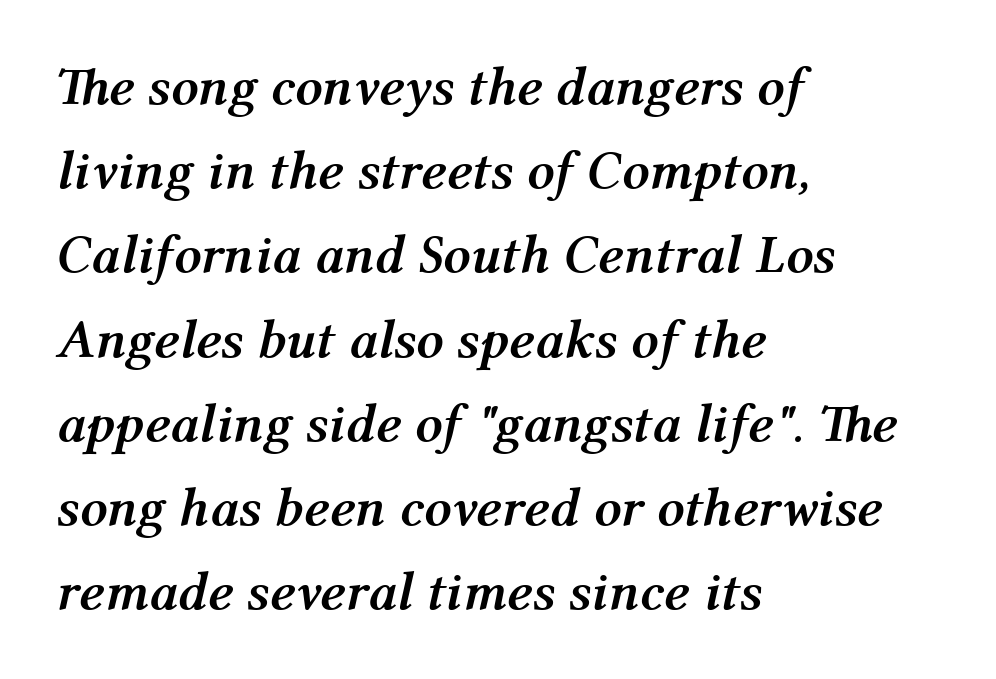
This sample keeps an unexceptional amount of space between lines. The foot of each line stays bare and open. The horizontal fit of the characters is conventional and even. Plenty of ink on the page — the face is bold. The face used here has a pronounced slope to its letters. The ragged edge is on the right, which tells us the setting is flush left.
